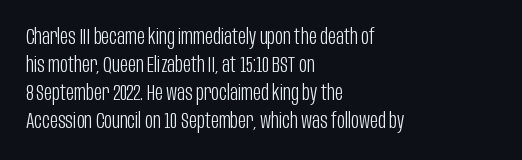
Q: Is the text bold? A: No.
Q: Is the text italic (slanted)? A: No, it is upright.
Q: Is the text underlined? A: No.
Q: How is the paragraph aligned? A: Left-aligned.
Q: Is the spacing between letters normal or unusually wide? A: Normal.
Q: Is the spacing between lines tight, normal or loose? A: Normal.
